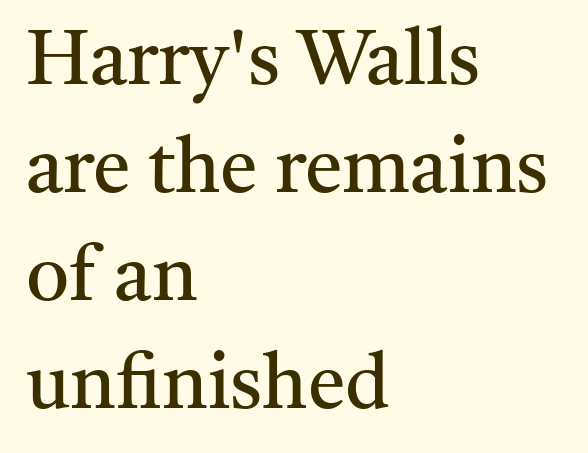
The image shows 76 px regular-weight serif type, upright; set left-aligned, normal line spacing (1.42x), normal letter spacing, not underlined; medium stroke contrast and a medium x-height.
